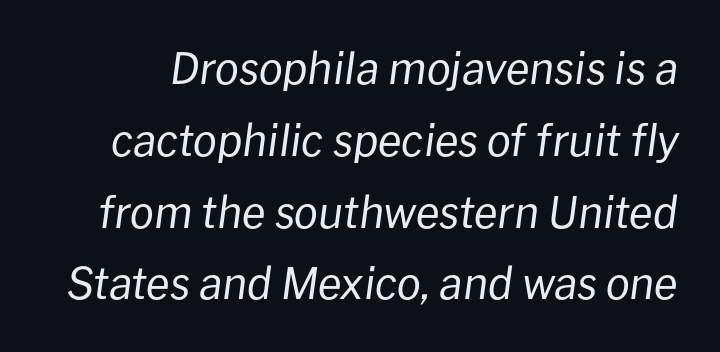
The image shows 43 px regular-weight type, italic (leaning right); set normal line spacing (1.67x), normal letter spacing, not underlined; low stroke contrast and a medium x-height.
